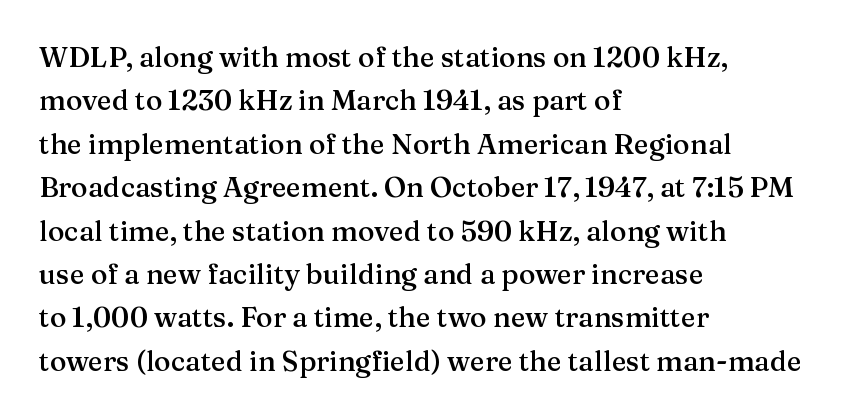
Q: Is the text bold? A: Semi-bold.
Q: Is the text italic (slanted)? A: No, it is upright.
Q: Is the typeface a serif or a sans-serif typeface? A: Serif.
Q: Is the text underlined? A: No.
Q: How is the paragraph aligned? A: Left-aligned.
Q: Is the spacing between letters normal or unusually wide? A: Normal.
Q: Is the spacing between lines tight, normal or loose? A: Normal.
Q: Width (condensed, normal, or wide)? A: Normal.
Q: Stroke contrast? A: Medium.
Q: x-height? A: Medium.
Q: Monospaced? A: No.
